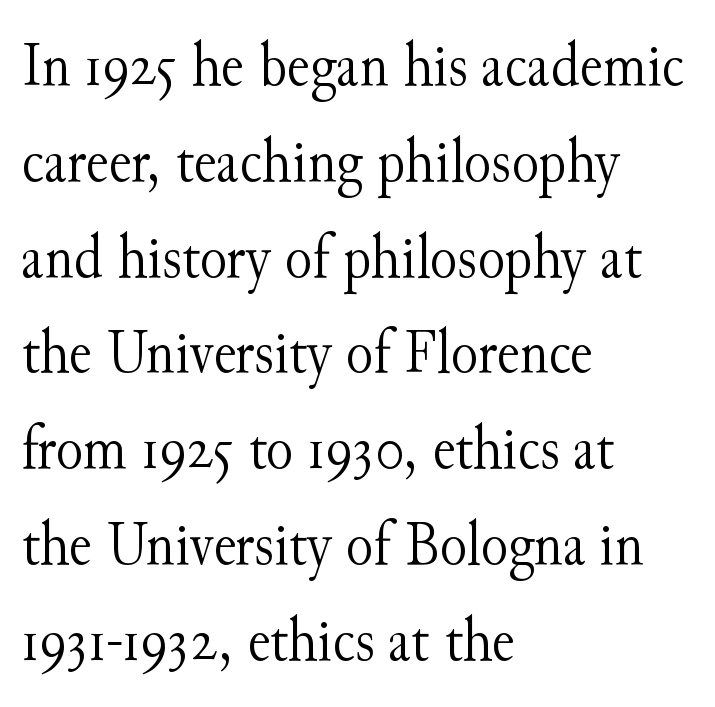
These lines are rendered in a variable-pitch font. It's the straight-up-and-down kind of type. Vertical spacing — default. The area under the type is left untouched. The weight would be labelled regular, book, light, or lighter still. Yep, those are serifs on the letters.
